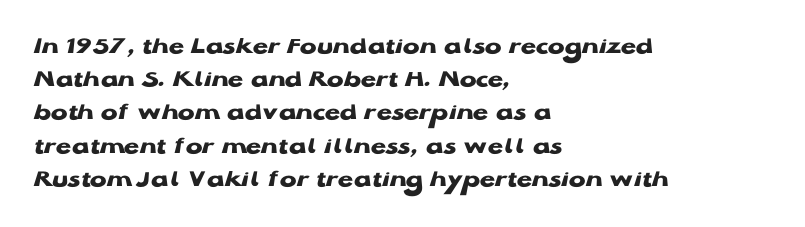
The image shows 25 px bold type, upright; set left-aligned, normal line spacing (1.33x), normal letter spacing, not underlined.
